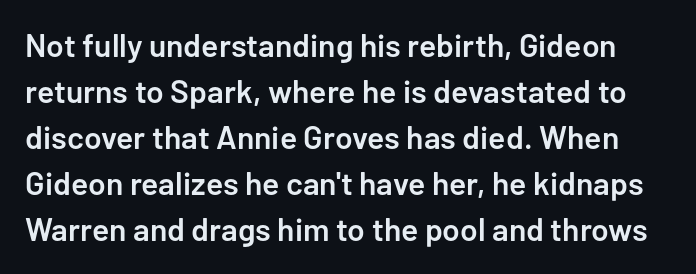
The image shows 32 px semibold sans-serif type, upright; set normal line spacing (1.44x), normal letter spacing, not underlined; low stroke contrast and a medium x-height.
